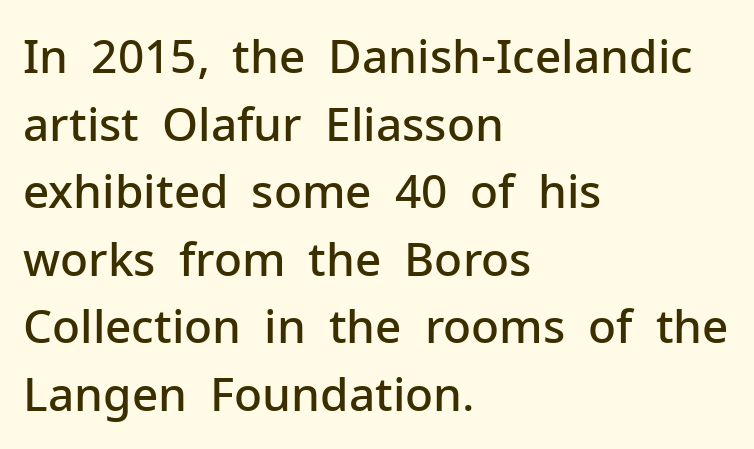
The image shows 46 px semibold sans-serif type, upright; set left-aligned, normal line spacing (1.47x), normal letter spacing, not underlined; low stroke contrast and a medium x-height.
